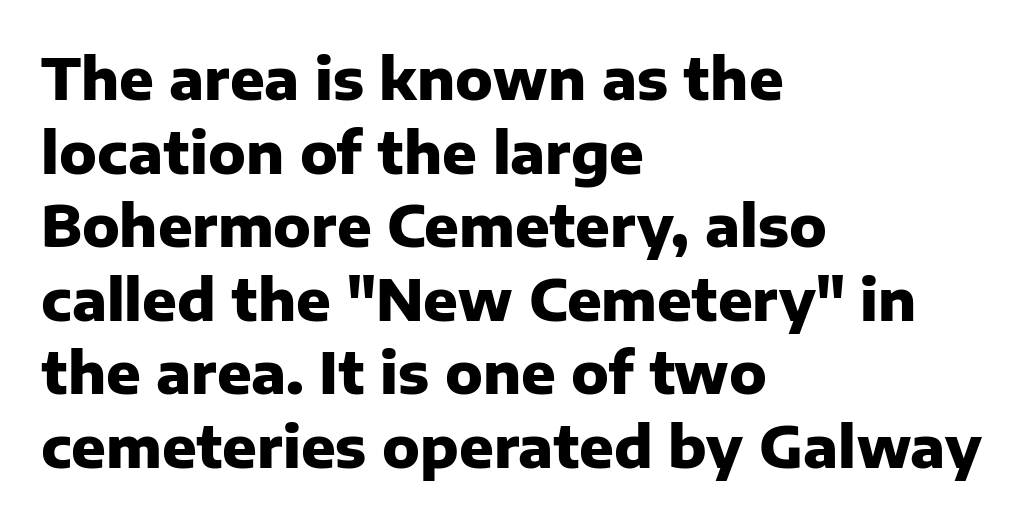
{"serif": "no", "italic": "no", "bold": "yes", "weight": "heavy", "width": "normal", "stroke_contrast": "low", "x_height": "medium", "monospaced": "no", "underline": "no", "align": "left", "line_spacing": "normal", "line_spacing_ratio": 1.29, "letter_spacing": "normal", "letter_spacing_em": 0.0, "glyph_px": 57}
